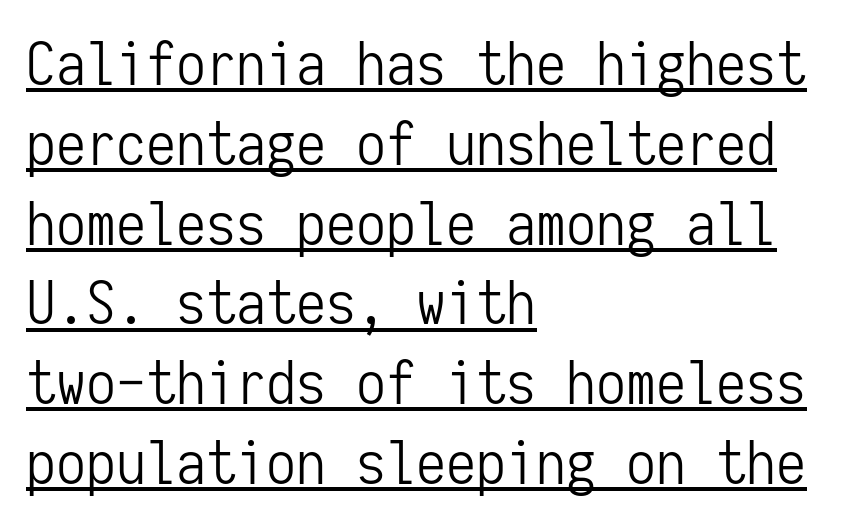
{"serif": "no", "italic": "no", "bold": "no", "weight": "light", "width": "condensed", "stroke_contrast": "low", "x_height": "medium", "monospaced": "yes", "underline": "yes", "align": "left", "line_spacing": "normal", "line_spacing_ratio": 1.33, "letter_spacing": "normal", "letter_spacing_em": 0.0, "glyph_px": 60}
